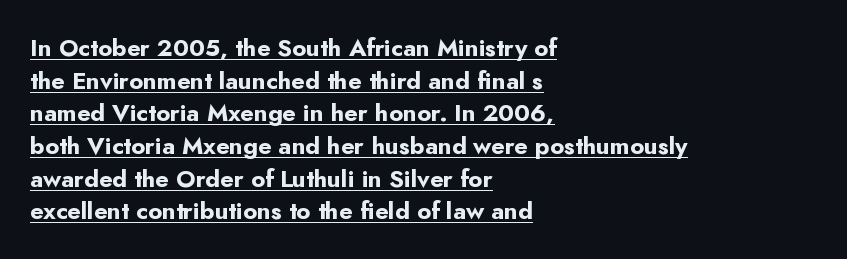
The image shows 24 px bold type, upright; set left-aligned, normal line spacing (1.36x), normal letter spacing, underlined.
